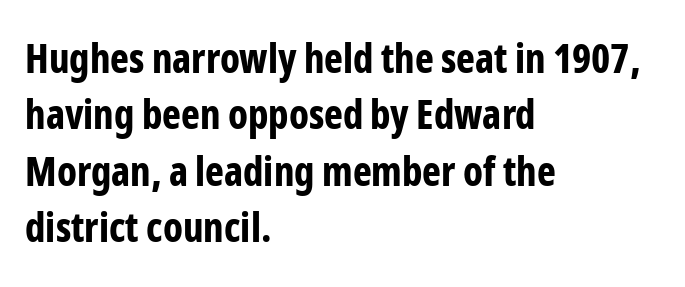
The image shows 40 px bold, condensed sans-serif type, upright; set left-aligned, normal line spacing (1.41x), normal letter spacing, not underlined; low stroke contrast and a medium x-height.
